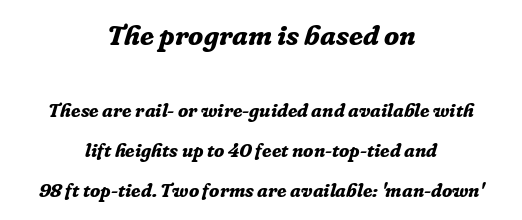
This rendering features lettering with no underline. You could not count columns in this text — the font is proportionally spaced. Scale decreases going downward across the two blocks. This sample is center-justified, so both line endings float freely.
